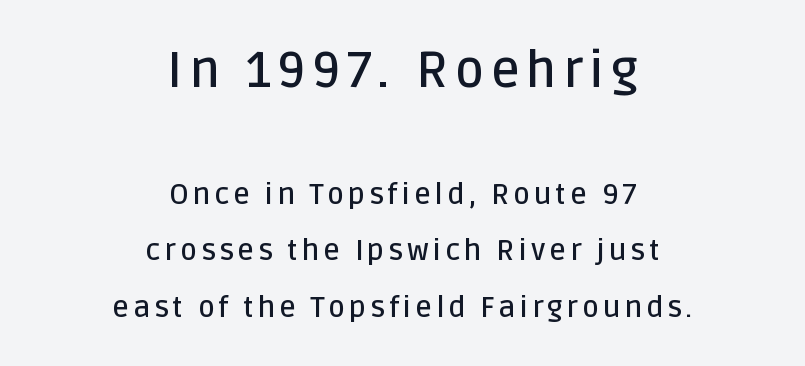
Block one is the big one; block two sits smaller underneath. The type family on display is of the sans-serif kind. The passage shown is not underscored anywhere. The rendering uses natural spacing where letterforms have individual widths. Unlike italic type, these characters show no tilt at all. The block of text is sparse from top to bottom, with ample space between rows.
